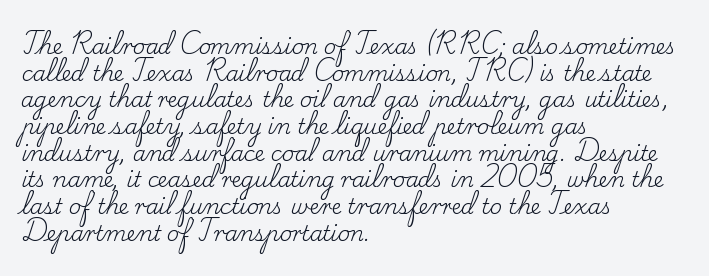
Summary of weight: not heavy and not bold. The vertical gap from one line to the next is medium. The type is set solid horizontally, with unmodified tracking. The paragraph shown leans on its left margin. The gap between lines stays unmarked.
